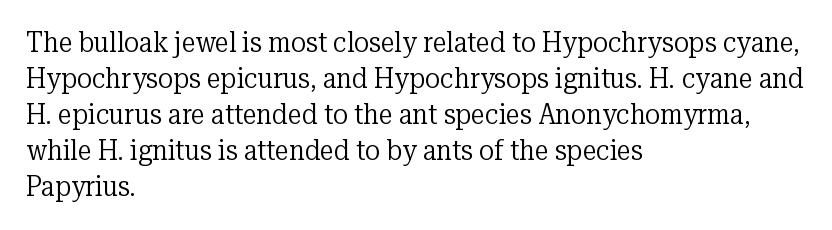
{"serif": "yes", "italic": "no", "bold": "no", "weight": "regular", "width": "normal", "stroke_contrast": "low", "x_height": "medium", "monospaced": "no", "underline": "no", "align": "left", "line_spacing": "normal", "line_spacing_ratio": 1.29, "letter_spacing": "normal", "letter_spacing_em": 0.0, "glyph_px": 28}
